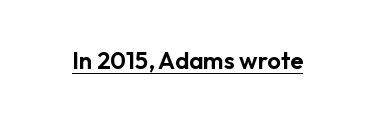
Default kerning and tracking; the words read as compact shapes. Notice how the stems are strictly vertical — no italics here. The glyphs are accompanied by a horizontal stroke just below them.
